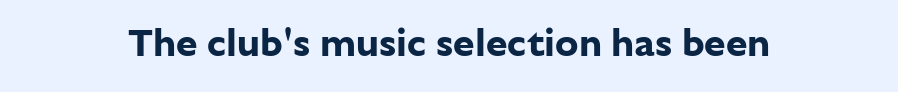
The face used here is rendered with its standard letterfit. Only glyphs here, with clear space below each row. Is this a fixed-width face? No — the glyphs have proportional, varying widths. Ordinary non-slanted type is in use. Thick stems and heavy bowls — unmistakably bold. The type family on display is of the sans-serif kind.
